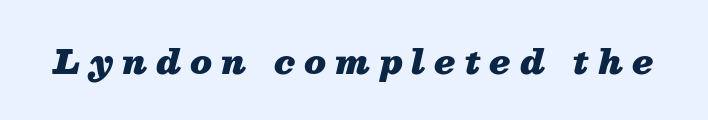
The space beneath each line is pristine and unruled. The font's italic variant was chosen for this text. This rendering widens character spacing well past its baseline value. Its strokes are broad and dark, the hallmark of bold type. Character widths vary here, with narrow letters taking less room than wide ones.
